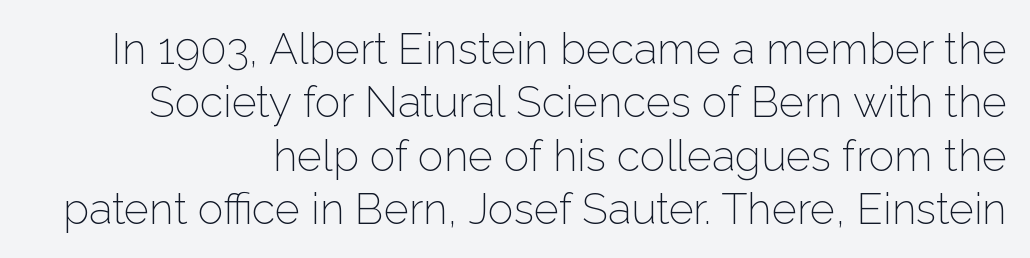
Q: Is the text bold? A: No.
Q: Is the text italic (slanted)? A: No, it is upright.
Q: Is the typeface a serif or a sans-serif typeface? A: Sans-serif.
Q: Is the text underlined? A: No.
Q: Is the spacing between letters normal or unusually wide? A: Normal.
Q: Width (condensed, normal, or wide)? A: Normal.
Q: Stroke contrast? A: Low.
Q: x-height? A: Medium.
Q: Monospaced? A: No.
